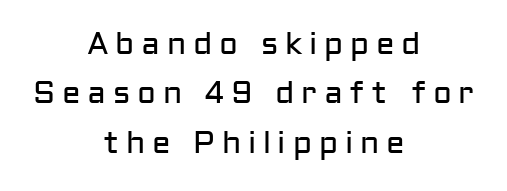
The image shows 31 px regular-weight sans-serif type, upright; set centered, normal line spacing (1.59x), unusually wide letter spacing (+0.22 em), not underlined; low stroke contrast and a medium x-height.
